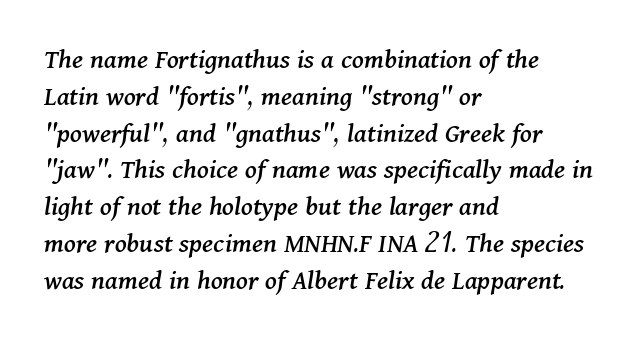
{"serif": "yes", "italic": "yes", "lean": "right", "slant_degrees": 11, "width": "normal", "stroke_contrast": "medium", "x_height": "medium", "monospaced": "no", "underline": "no", "align": "left", "line_spacing": "normal", "line_spacing_ratio": 1.27, "letter_spacing": "normal", "letter_spacing_em": 0.0, "glyph_px": 29}
